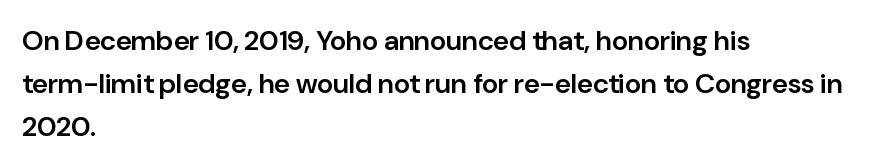
The image shows 28 px semibold sans-serif type, upright; set left-aligned, normal line spacing (1.54x), normal letter spacing, not underlined; low stroke contrast and a medium x-height.
